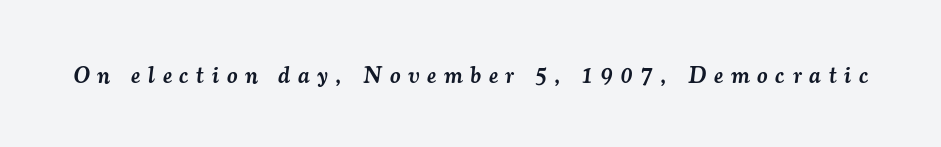
{"italic": "yes", "lean": "right", "slant_degrees": 7, "bold": "semi", "underline": "no", "letter_spacing": "wide", "letter_spacing_em": 0.34, "glyph_px": 23}
